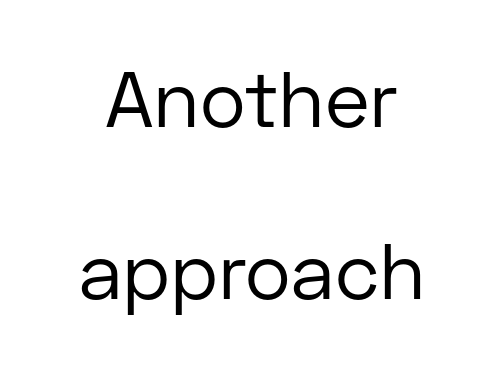
A quiet, ordinary-to-light weight characterises the typeface. This is the regular roman posture of the typeface. Nope, no serifs anywhere on these letters. Tracking value appears to be zero — textbook default spacing. Vertical spacing — loose.
